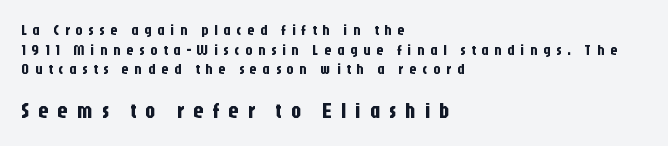
In terms of leading, this rendering sits right in the middle. Larger block? The one below; the one above is distinctly smaller. Letters rest on an invisible, unmarked baseline. Each word looks stretched out because of the extra space between its letters. Short and long lines alike share a common starting point at left. Every character sits straight up, as roman type does.
